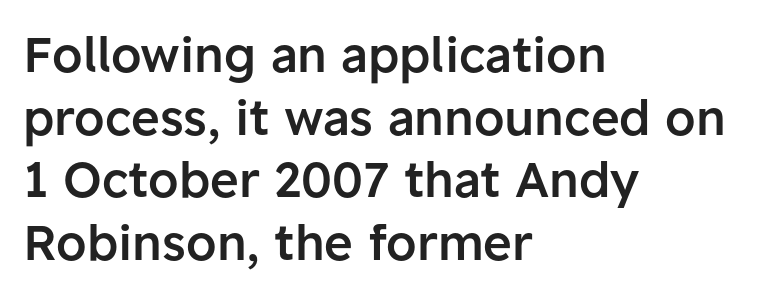
The image shows 49 px semibold sans-serif type, upright; set left-aligned, normal line spacing (1.28x), normal letter spacing, not underlined; low stroke contrast and a medium x-height.
